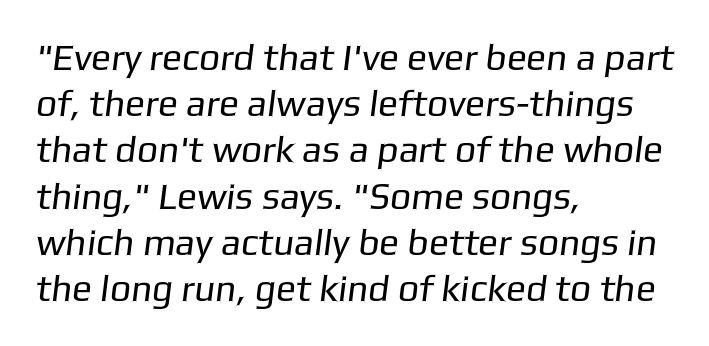
The image shows 37 px regular-weight sans-serif type; set left-aligned, normal line spacing (1.25x), normal letter spacing, not underlined; low stroke contrast and a medium x-height.
